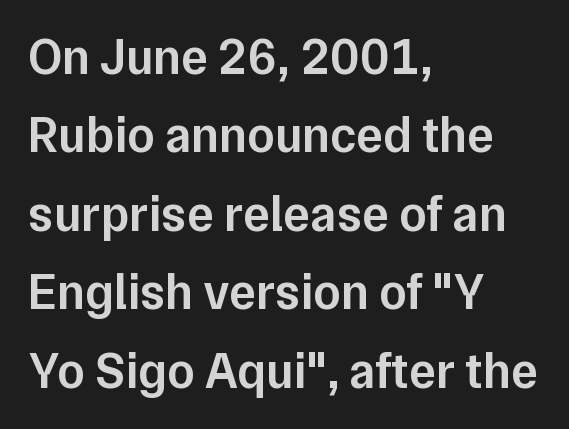
The designer left line spacing at the default. Short and long lines alike share a common starting point at left. Tracking here is standard; glyphs follow each other at the usual distance. In terms of letterform style, serifs are entirely absent.
